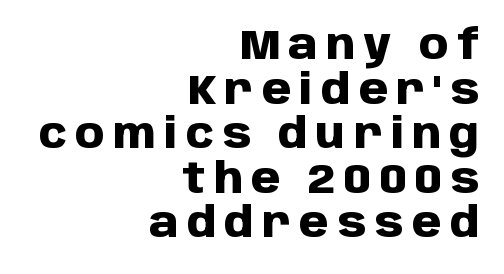
Q: Is the text bold? A: Yes.
Q: Is the text italic (slanted)? A: No, it is upright.
Q: Is the typeface a serif or a sans-serif typeface? A: Sans-serif.
Q: Is the text underlined? A: No.
Q: How is the paragraph aligned? A: Right-aligned.
Q: Is the spacing between letters normal or unusually wide? A: Unusually wide.
Q: Is the spacing between lines tight, normal or loose? A: Tight.
Q: Width (condensed, normal, or wide)? A: Normal.
Q: Stroke contrast? A: Low.
Q: x-height? A: Large.
Q: Monospaced? A: No.
